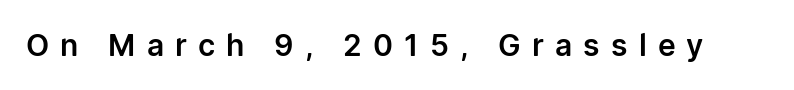
Q: Is the text italic (slanted)? A: No, it is upright.
Q: Is the typeface a serif or a sans-serif typeface? A: Sans-serif.
Q: Is the text underlined? A: No.
Q: Is the spacing between letters normal or unusually wide? A: Unusually wide.
Q: Width (condensed, normal, or wide)? A: Normal.
Q: Stroke contrast? A: Low.
Q: x-height? A: Medium.
Q: Monospaced? A: No.
